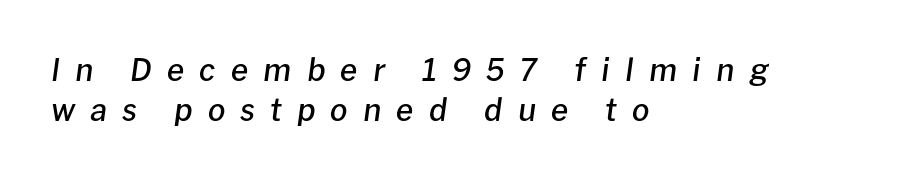
Would a proofreader flag this as italicized? Yes. This rendering features lettering with no underline. Left-aligned paragraph, ragged on the right. Tracking here is generous; glyphs stand well apart from one another. The rendering uses natural spacing where letterforms have individual widths. Horizontal bands of white between lines are of average thickness.
